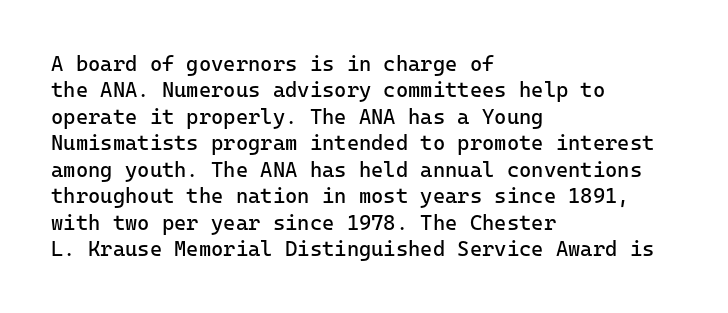
The image shows 21 px text type, upright; set left-aligned, normal line spacing (1.26x), normal letter spacing, not underlined.
